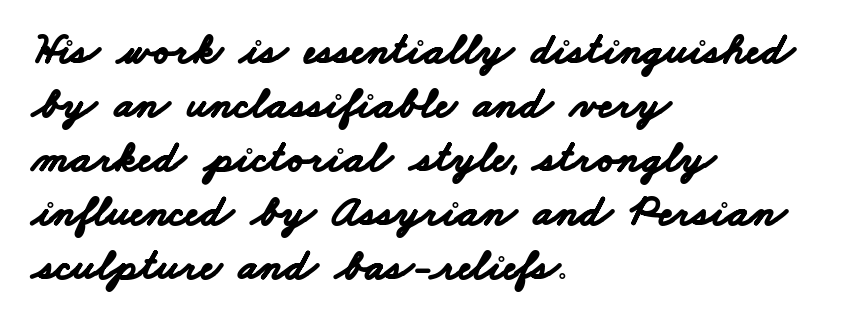
{"serif": "no", "bold": "yes", "weight": "bold", "width": "wide", "stroke_contrast": "low", "x_height": "small", "monospaced": "no", "underline": "no", "align": "left", "line_spacing_ratio": 1.23, "letter_spacing": "normal", "letter_spacing_em": 0.0, "glyph_px": 44}
